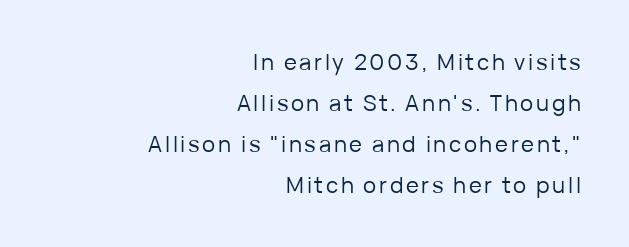
The axis of the letterforms is exactly vertical. This is not heavy type; no bold has been used. Alignment: flush right. The foot of each line stays bare and open.
